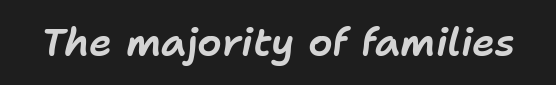
The rendering uses natural spacing where letterforms have individual widths. Does the lettering tilt? It does — this is italic. Quick note: underline off. In terms of letterspacing, this is plain default setting.
